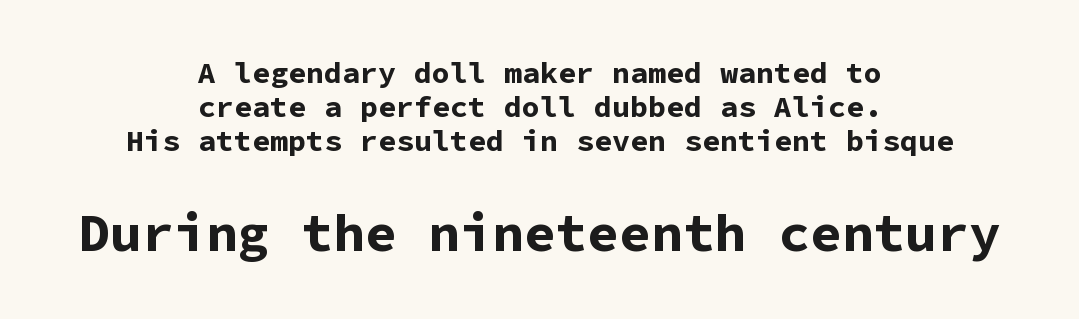
The image shows 53 px bold sans-serif type, upright, monospaced; set centered, tight line spacing (1.14x), normal letter spacing, not underlined; the second (bottom) block is 1.77x larger; low stroke contrast and a medium x-height.
